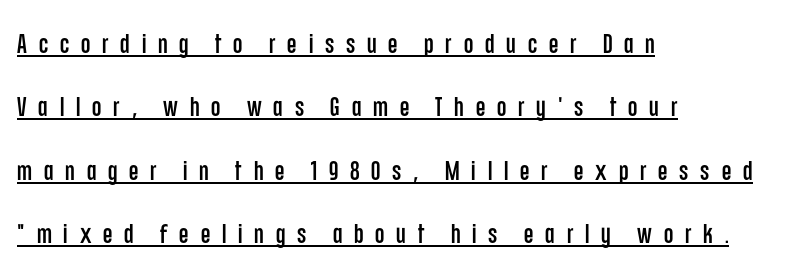
Q: Is the text italic (slanted)? A: No, it is upright.
Q: Is the text underlined? A: Yes.
Q: How is the paragraph aligned? A: Left-aligned.
Q: Is the spacing between letters normal or unusually wide? A: Unusually wide.
Q: Is the spacing between lines tight, normal or loose? A: Loose.
